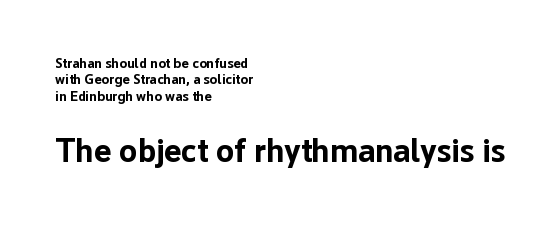
Here the second block reads like a headline and the first like body copy. I'd describe the lettering as bold — thick and assertive. Caption: multi-line text, flush left, ragged right. The face used here is rendered with its standard letterfit.
